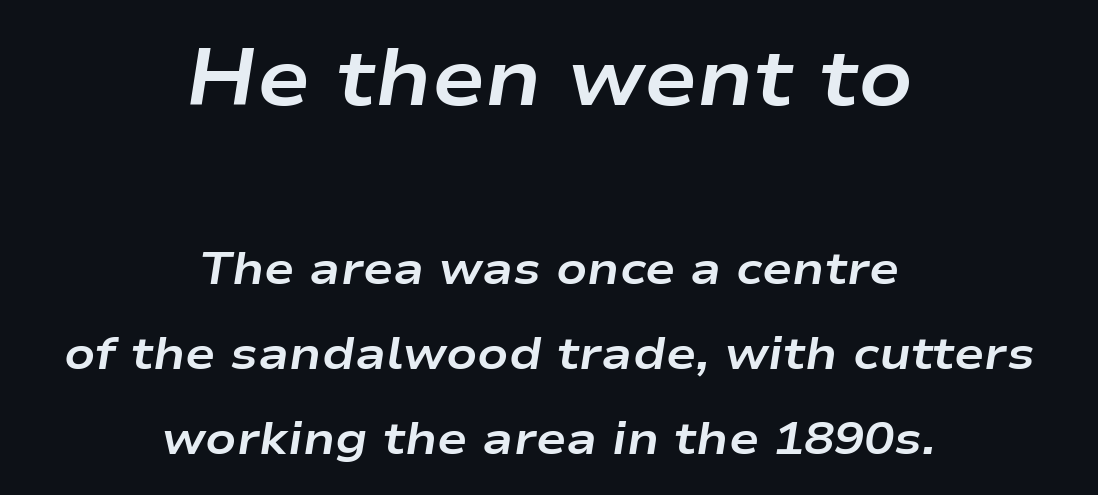
You get the large type first, then a drop to smaller type. Here the designer chose a conventional face with non-uniform glyph widths. The letters are slanted; this is an italic face. No word sits above an underline. Observe the ordinary spacing: letters are neighbours, not strangers.
